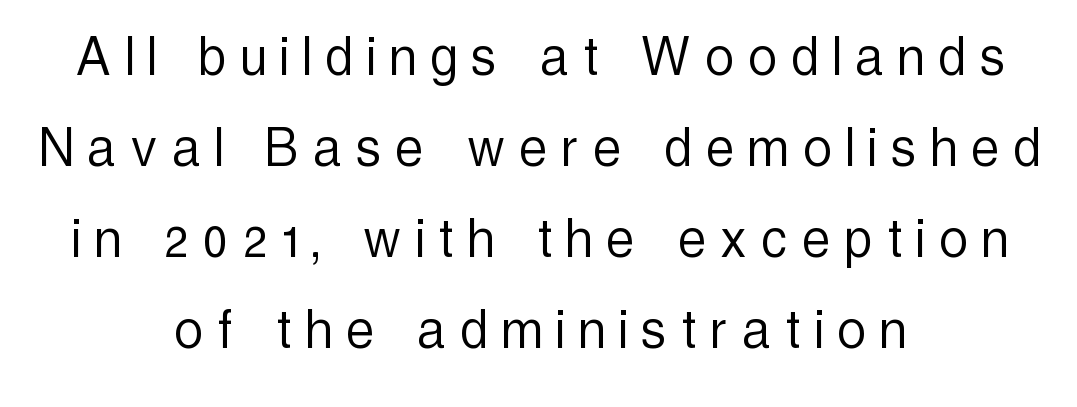
{"serif": "no", "italic": "no", "bold": "no", "weight": "light", "width": "condensed", "x_height": "medium", "monospaced": "no", "underline": "no", "align": "center", "line_spacing": "normal", "line_spacing_ratio": 1.47, "letter_spacing": "wide", "letter_spacing_em": 0.25, "glyph_px": 62}
